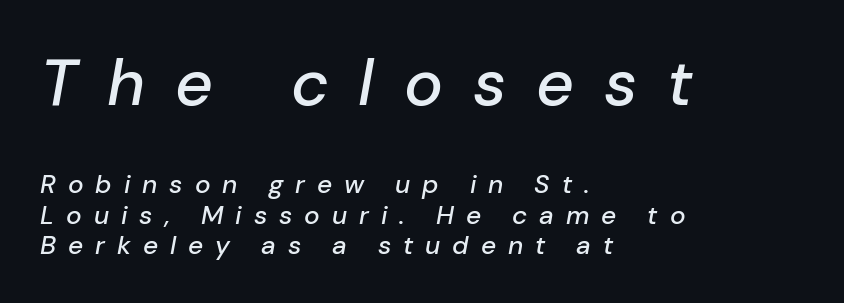
Q: Is the text italic (slanted)? A: Yes, it leans right by about 10 degrees.
Q: Is the text underlined? A: No.
Q: How is the paragraph aligned? A: Left-aligned.
Q: Is the spacing between letters normal or unusually wide? A: Unusually wide.
Q: Which block of text is set in a larger size, the first (top) or the second (bottom)? A: The first (top) one.
Q: Width (condensed, normal, or wide)? A: Normal.
Q: Stroke contrast? A: Low.
Q: x-height? A: Medium.
Q: Monospaced? A: No.
